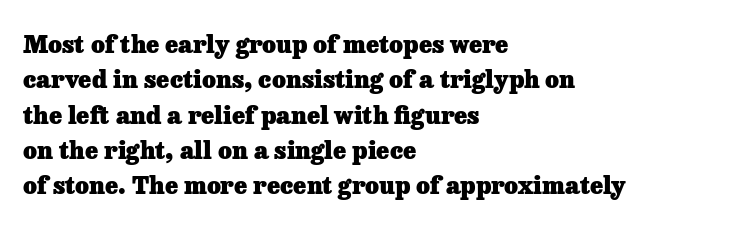
{"italic": "no", "bold": "yes", "underline": "no", "align": "left", "line_spacing": "normal", "line_spacing_ratio": 1.47, "letter_spacing": "normal", "letter_spacing_em": 0.0, "glyph_px": 24}
